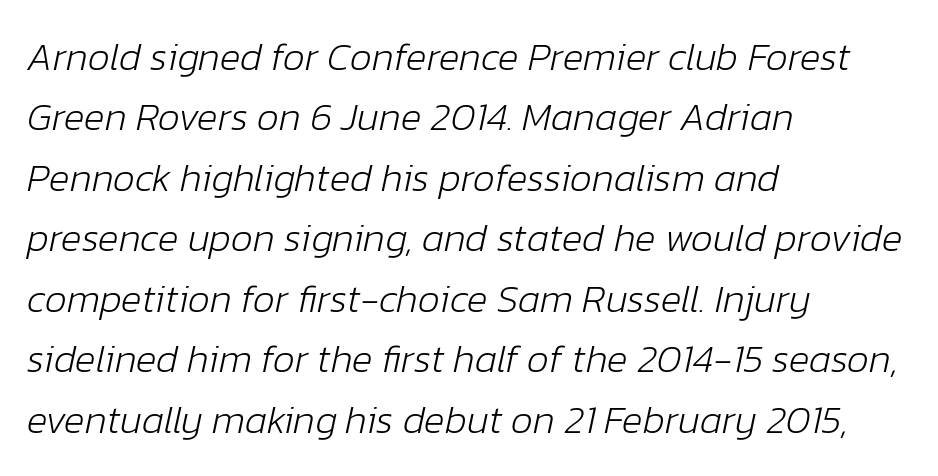
{"italic": "yes", "lean": "right", "slant_degrees": 12, "bold": "no", "weight": "light", "width": "normal", "stroke_contrast": "low", "x_height": "medium", "monospaced": "no", "underline": "no", "align": "left", "line_spacing": "normal", "line_spacing_ratio": 1.55, "letter_spacing": "normal", "letter_spacing_em": 0.0, "glyph_px": 39}
